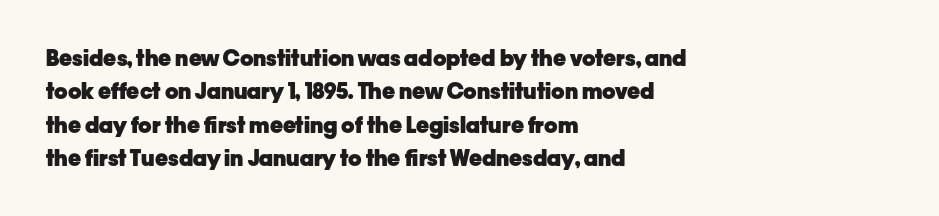
Q: Is the text bold? A: Yes.
Q: Is the text italic (slanted)? A: No, it is upright.
Q: Is the text underlined? A: No.
Q: How is the paragraph aligned? A: Left-aligned.
Q: Is the spacing between letters normal or unusually wide? A: Normal.
Q: Is the spacing between lines tight, normal or loose? A: Normal.
